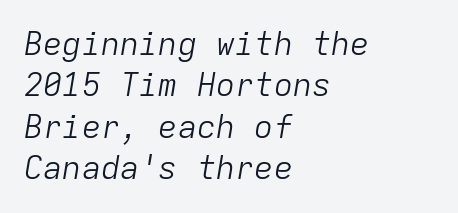
The passage shown is typed in a monospace face where columns stay perfectly aligned. Horizontal alignment here is leftward, the default for most running prose. The letterforms sit at book weight or below. In terms of posture, this sample is oblique. The string is rendered with underlining switched off. Caption: standard tracking, unaltered.
